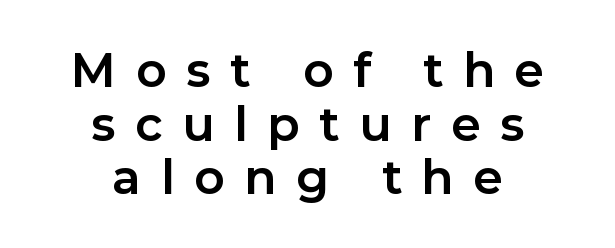
{"serif": "no", "italic": "no", "bold": "yes", "weight": "bold", "width": "normal", "stroke_contrast": "low", "x_height": "medium", "monospaced": "no", "underline": "no", "align": "center", "line_spacing": "tight", "line_spacing_ratio": 1.14, "letter_spacing": "wide", "letter_spacing_em": 0.42, "glyph_px": 47}
